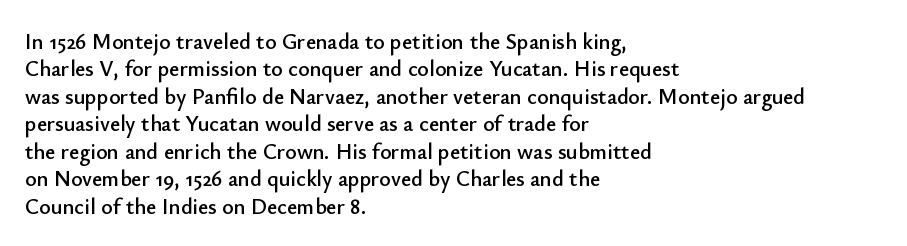
{"italic": "no", "underline": "no", "align": "left", "line_spacing": "normal", "line_spacing_ratio": 1.25, "letter_spacing": "normal", "letter_spacing_em": 0.0, "glyph_px": 22}
